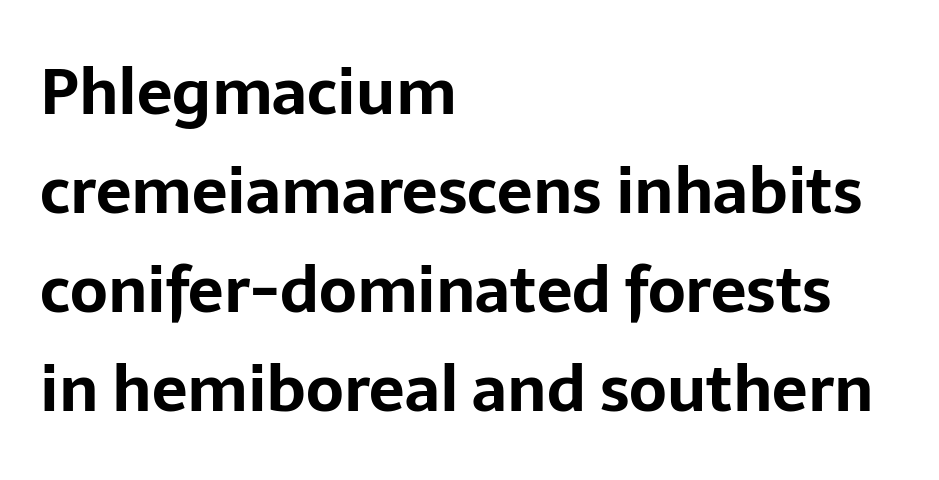
Q: Is the text bold? A: Yes.
Q: Is the text italic (slanted)? A: No, it is upright.
Q: Is the typeface a serif or a sans-serif typeface? A: Sans-serif.
Q: Is the text underlined? A: No.
Q: How is the paragraph aligned? A: Left-aligned.
Q: Is the spacing between letters normal or unusually wide? A: Normal.
Q: Is the spacing between lines tight, normal or loose? A: Normal.
Q: Width (condensed, normal, or wide)? A: Normal.
Q: Stroke contrast? A: Low.
Q: x-height? A: Medium.
Q: Monospaced? A: No.
